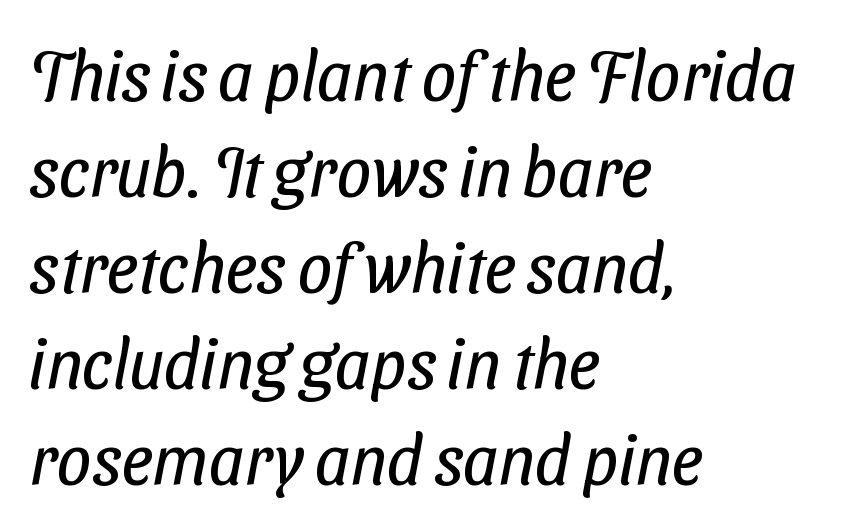
The image shows 69 px regular-weight, condensed sans-serif type; set left-aligned, normal line spacing (1.39x), normal letter spacing, not underlined; low stroke contrast and a medium x-height.
